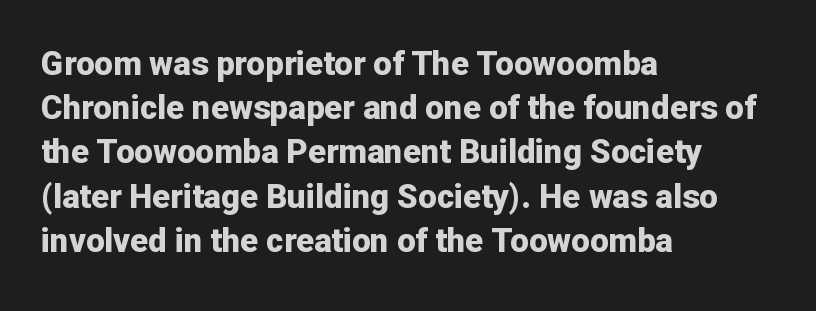
{"serif": "no", "italic": "no", "bold": "yes", "weight": "bold", "width": "normal", "stroke_contrast": "low", "x_height": "medium", "monospaced": "no", "underline": "no", "align": "left", "line_spacing": "normal", "line_spacing_ratio": 1.34, "letter_spacing": "normal", "letter_spacing_em": 0.0, "glyph_px": 33}
